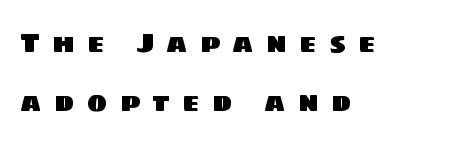
Q: Is the text underlined? A: No.
Q: How is the paragraph aligned? A: Left-aligned.
Q: Is the spacing between letters normal or unusually wide? A: Unusually wide.
Q: Is the spacing between lines tight, normal or loose? A: Loose.
